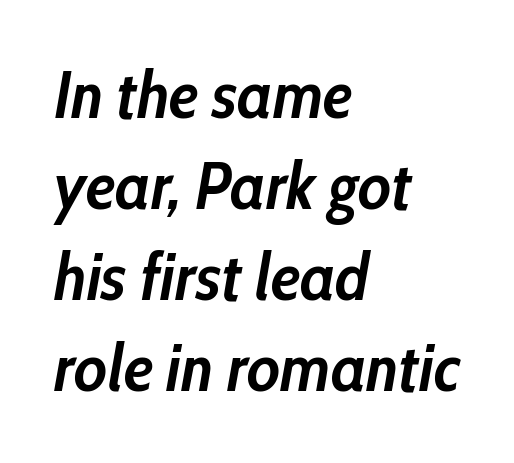
{"italic": "yes", "lean": "right", "slant_degrees": 10, "bold": "yes", "weight": "semibold", "width": "condensed", "stroke_contrast": "low", "x_height": "medium", "monospaced": "no", "underline": "no", "align": "left", "line_spacing": "normal", "line_spacing_ratio": 1.38, "letter_spacing": "normal", "letter_spacing_em": 0.0, "glyph_px": 66}
